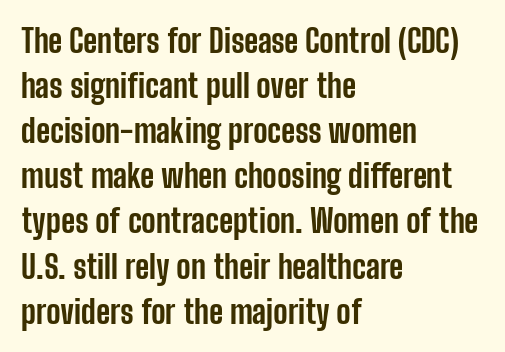
{"serif": "no", "italic": "no", "bold": "yes", "weight": "bold", "width": "condensed", "stroke_contrast": "low", "x_height": "medium", "monospaced": "no", "underline": "no", "align": "left", "line_spacing": "normal", "line_spacing_ratio": 1.41, "letter_spacing": "normal", "letter_spacing_em": 0.0, "glyph_px": 32}
